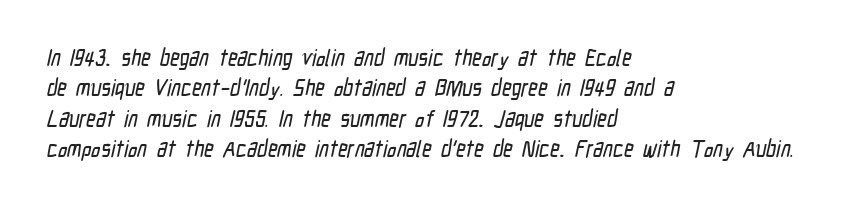
Q: Is the text underlined? A: No.
Q: How is the paragraph aligned? A: Left-aligned.
Q: Is the spacing between letters normal or unusually wide? A: Normal.
Q: Is the spacing between lines tight, normal or loose? A: Normal.
